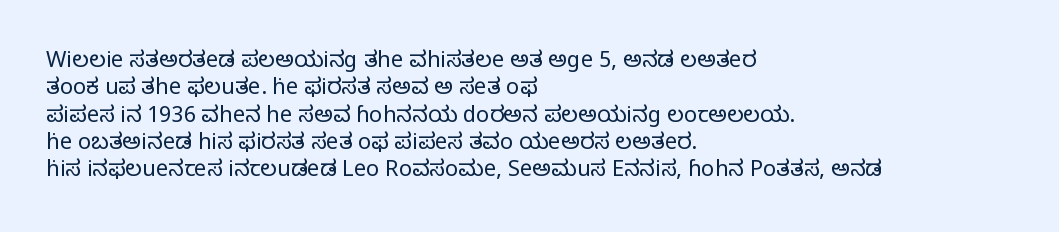
Q: Is the text bold? A: No.
Q: Is the text italic (slanted)? A: No, it is upright.
Q: Is the text underlined? A: No.
Q: How is the paragraph aligned? A: Left-aligned.
Q: Is the spacing between letters normal or unusually wide? A: Normal.
